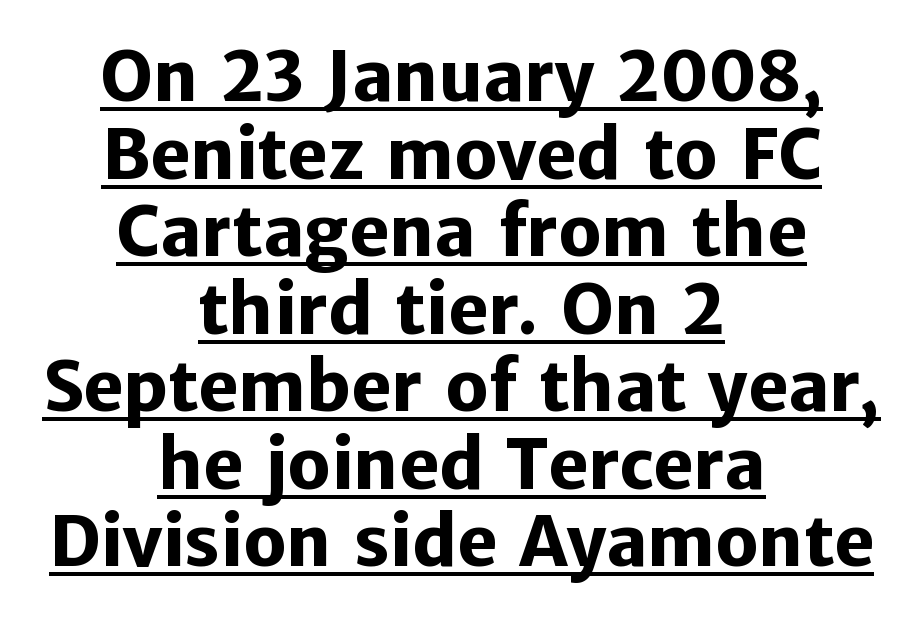
Q: Is the text bold? A: Yes.
Q: Is the text italic (slanted)? A: No, it is upright.
Q: Is the typeface a serif or a sans-serif typeface? A: Sans-serif.
Q: Is the text underlined? A: Yes.
Q: How is the paragraph aligned? A: Centered.
Q: Is the spacing between letters normal or unusually wide? A: Normal.
Q: Is the spacing between lines tight, normal or loose? A: Tight.
Q: Width (condensed, normal, or wide)? A: Normal.
Q: Stroke contrast? A: Low.
Q: x-height? A: Medium.
Q: Monospaced? A: No.
